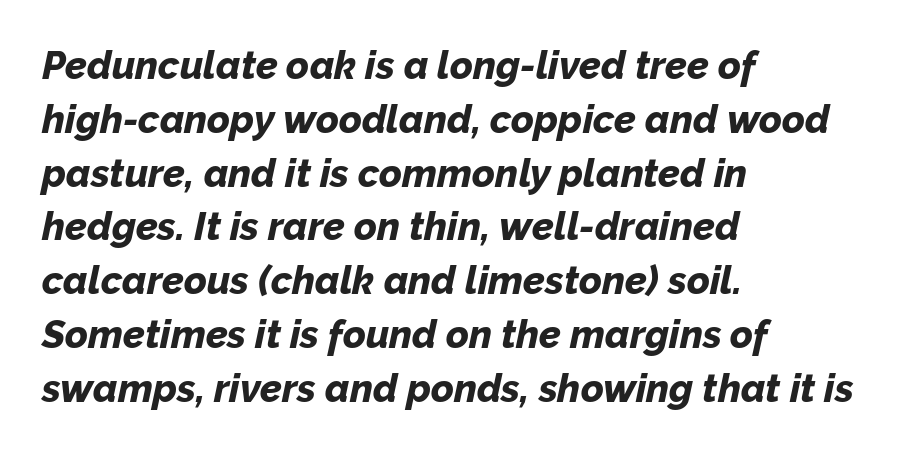
Look at the tracking — it's just the regular setting, nothing added. Normally led — the rows are evenly, conventionally spaced. Pretty heavy lettering here — definitely bold. The string is rendered with underlining switched off. The letters advance in unequal steps, a hallmark of proportional type. This sample is left-justified, so line endings fall wherever the words run out.
